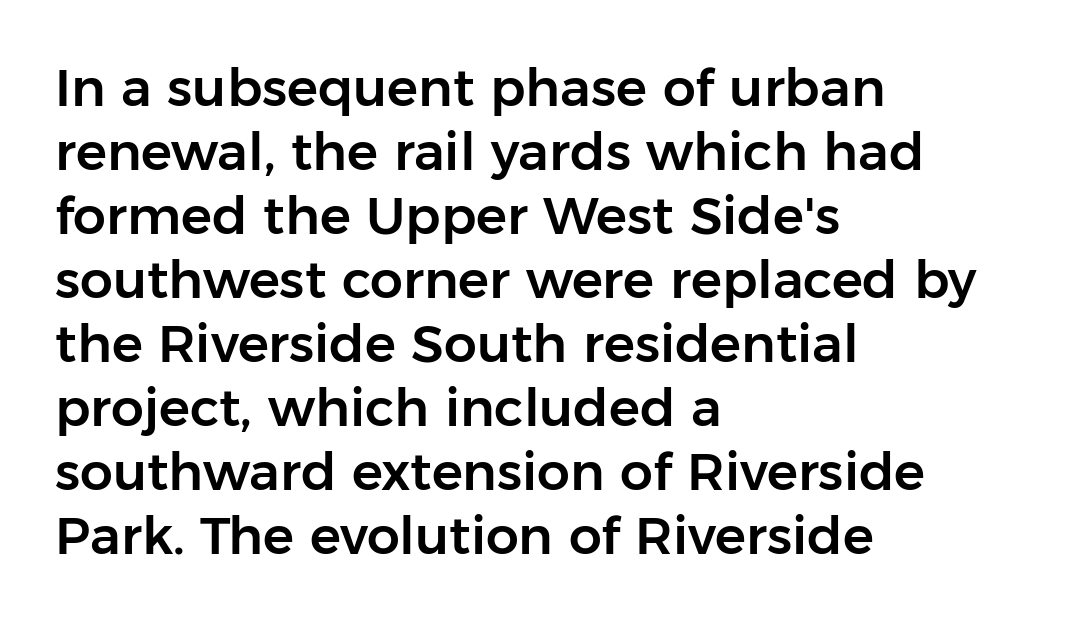
The image shows 52 px sans-serif type, upright; set left-aligned, line spacing 1.23x, normal letter spacing, not underlined; low stroke contrast and a medium x-height.
